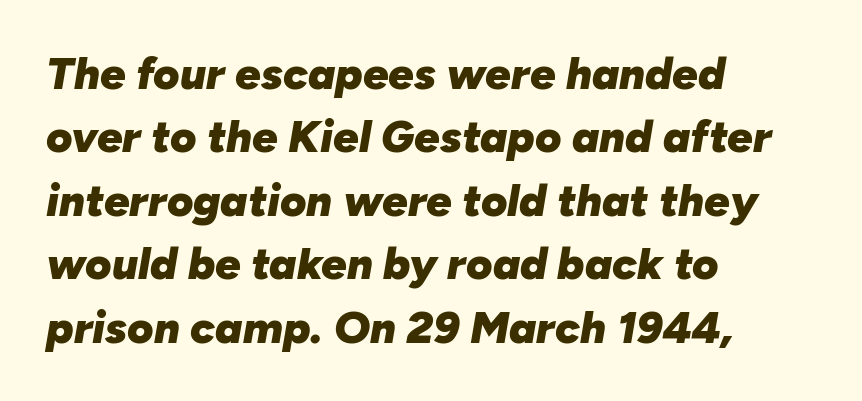
These lines are set flush left with a ragged right edge. The face used here is proportionally spaced, like ordinary book or web type. Italic? Definitely — the glyphs are oblique. There is no visible air inserted between adjacent glyphs.
